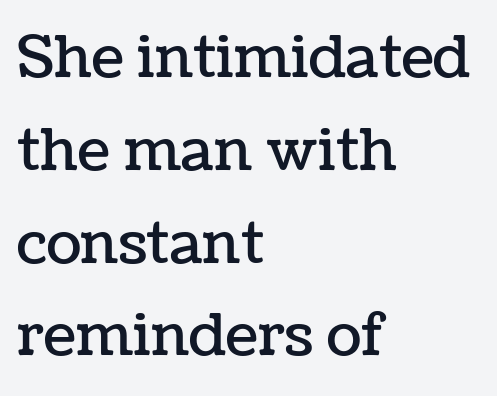
{"italic": "no", "width": "normal", "stroke_contrast": "low", "x_height": "medium", "monospaced": "no", "underline": "no", "align": "left", "line_spacing": "normal", "line_spacing_ratio": 1.6, "letter_spacing": "normal", "letter_spacing_em": 0.0, "glyph_px": 58}
